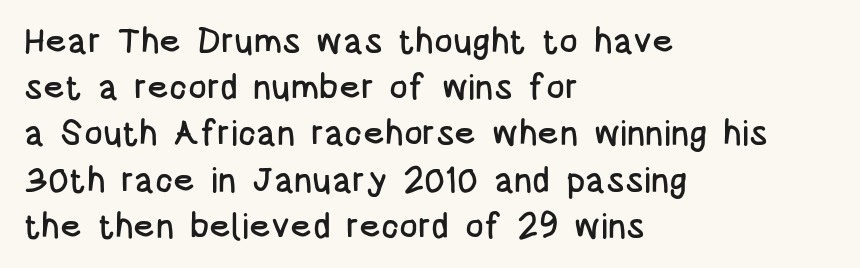
{"serif": "no", "italic": "no", "width": "condensed", "stroke_contrast": "low", "x_height": "large", "monospaced": "no", "underline": "no", "align": "left", "line_spacing": "normal", "line_spacing_ratio": 1.32, "letter_spacing": "normal", "letter_spacing_em": 0.0, "glyph_px": 35}
